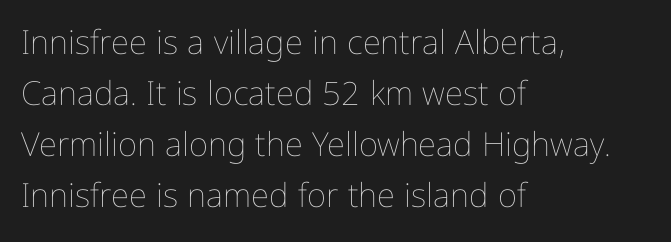
The passage shown is not bold in any degree. Lines of text with bare space underneath. Line beginnings align vertically; line endings do not. This rendering leaves character spacing at its baseline value. Whoever set this chose a conventional vertical rhythm.
